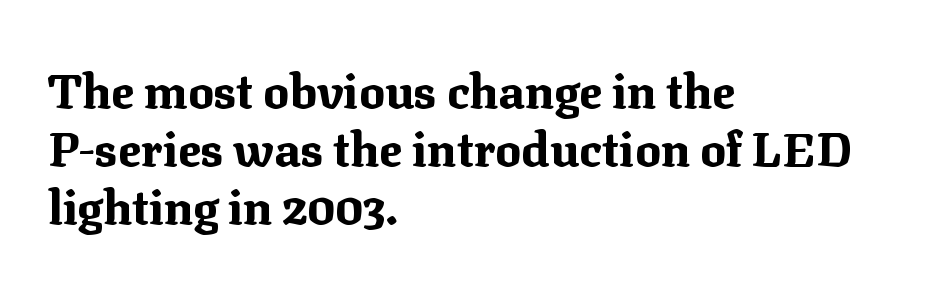
{"serif": "yes", "italic": "no", "bold": "yes", "weight": "bold", "width": "normal", "stroke_contrast": "medium", "x_height": "medium", "monospaced": "no", "underline": "no", "align": "left", "line_spacing_ratio": 1.21, "letter_spacing": "normal", "letter_spacing_em": 0.0, "glyph_px": 48}
